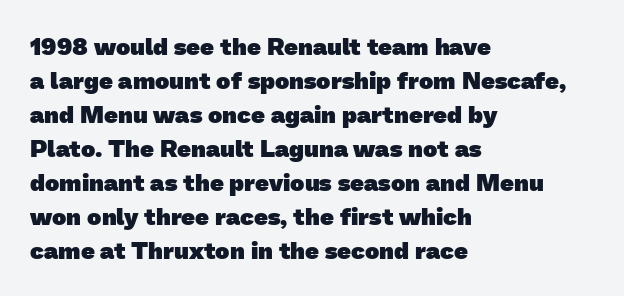
The image shows 24 px bold type; set left-aligned, normal line spacing (1.42x), normal letter spacing, not underlined.
